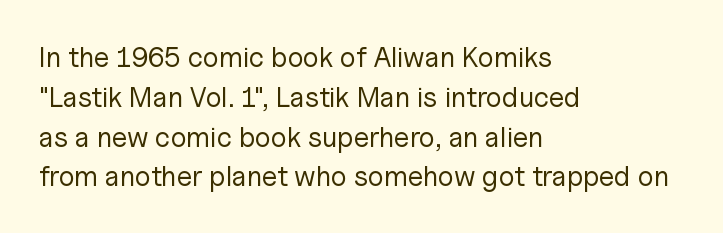
The lines sit at an ordinary, default distance from one another. This is roman type, the default non-slanted kind. You can tell from the bare stems that sans-serif type was used. Beneath every word, the page is bare.
